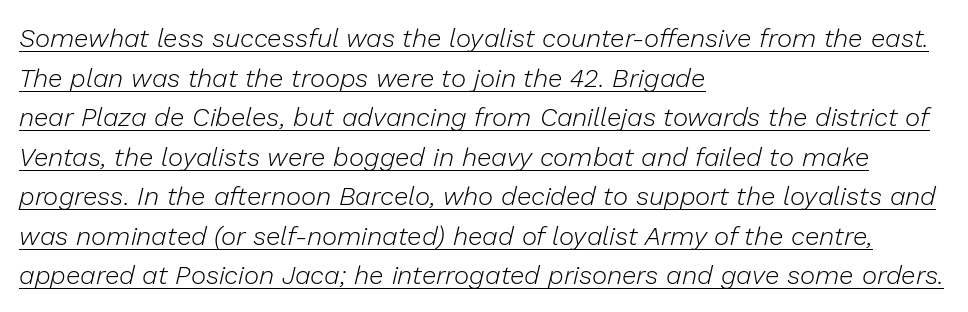
The image shows 26 px text type, italic (leaning right); set left-aligned, normal line spacing (1.52x), normal letter spacing, underlined.
